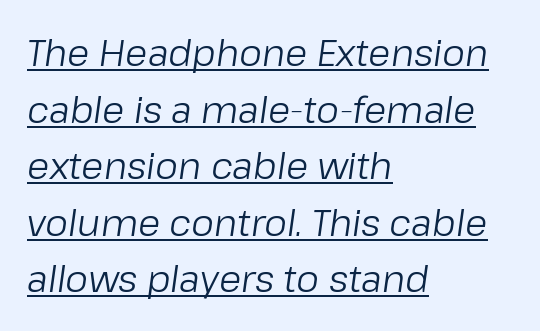
The image shows 36 px regular-weight type, italic (leaning right); set left-aligned, normal line spacing (1.57x), normal letter spacing, underlined; low stroke contrast and a medium x-height.
